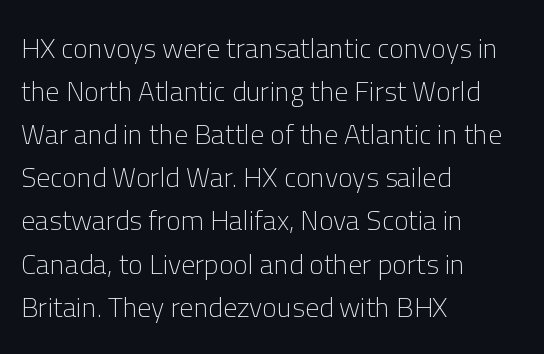
The image shows 28 px light sans-serif type, upright; set left-aligned, normal line spacing (1.54x), normal letter spacing, not underlined; low stroke contrast and a medium x-height.
